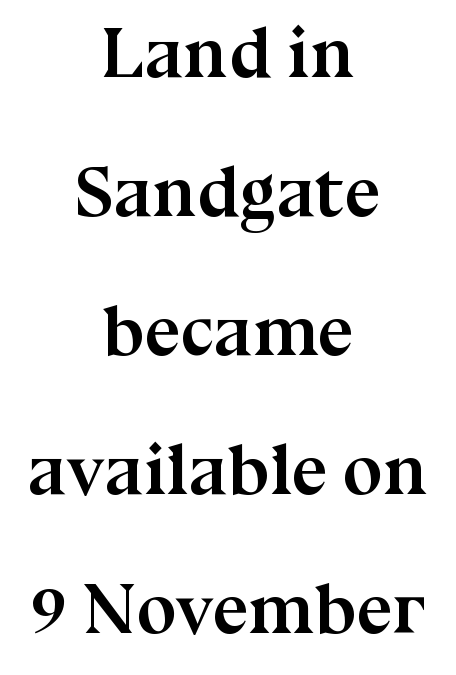
{"serif": "yes", "italic": "no", "bold": "yes", "weight": "semibold", "width": "normal", "stroke_contrast": "medium", "x_height": "medium", "monospaced": "no", "underline": "no", "align": "center", "line_spacing": "loose", "line_spacing_ratio": 1.93, "letter_spacing": "normal", "letter_spacing_em": 0.0, "glyph_px": 72}
